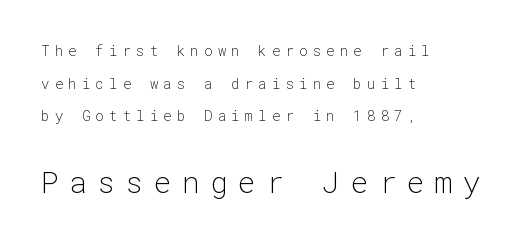
The image shows 29 px light sans-serif type, upright, monospaced; set left-aligned, loose line spacing (2.33x), unusually wide letter spacing (+0.37 em), not underlined; the second (bottom) block is 2.07x larger; low stroke contrast and a medium x-height.
